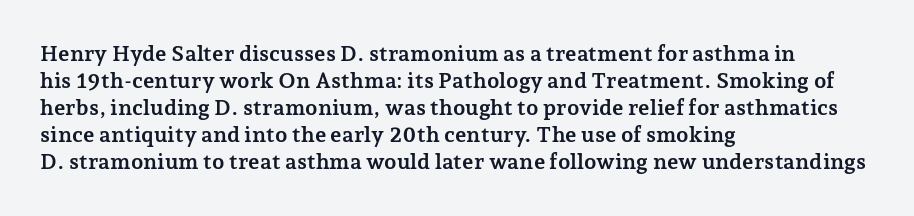
The setting favours the left margin, as ordinary paragraphs usually do. The strip under each line holds only bare page. Every letter is thick-stroked: bold, no question. In terms of posture, this sample is upright. Is the letter spacing exaggerated? No — it looks like the ordinary default.
